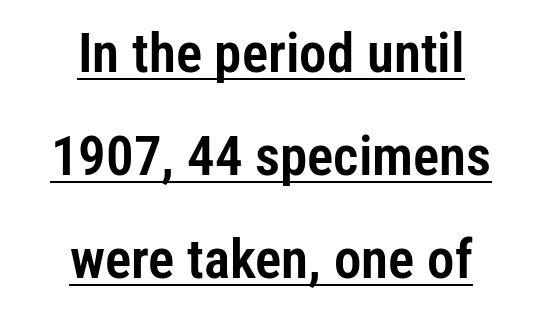
{"serif": "no", "italic": "no", "width": "condensed", "stroke_contrast": "low", "x_height": "medium", "monospaced": "no", "underline": "yes", "align": "center", "line_spacing_ratio": 1.87, "letter_spacing": "normal", "letter_spacing_em": 0.0, "glyph_px": 55}
